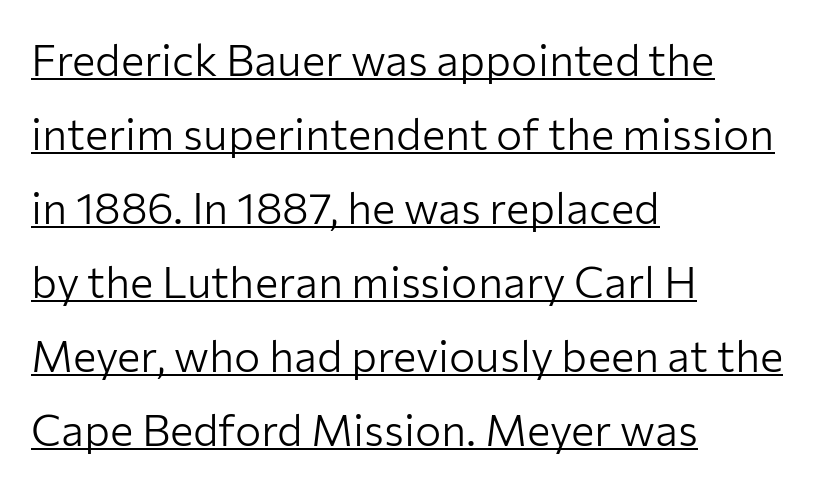
I'd call this a sans setting — the letters go barefoot. Check the space under the baseline: a stroke is drawn there. Each letter keeps its own natural width here, so spacing adapts to shape. A typesetter would call this leading conventional body-copy spacing. Is this a heavy cut? Hardly; it is regular or lighter.
